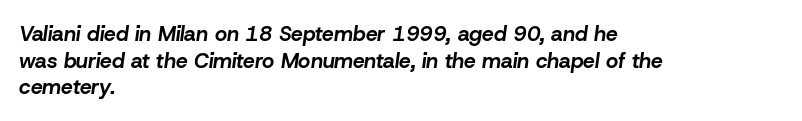
Q: Is the text bold? A: Yes.
Q: Is the text italic (slanted)? A: Yes, it leans right by about 8 degrees.
Q: Is the text underlined? A: No.
Q: How is the paragraph aligned? A: Left-aligned.
Q: Is the spacing between letters normal or unusually wide? A: Normal.
Q: Is the spacing between lines tight, normal or loose? A: Normal.
